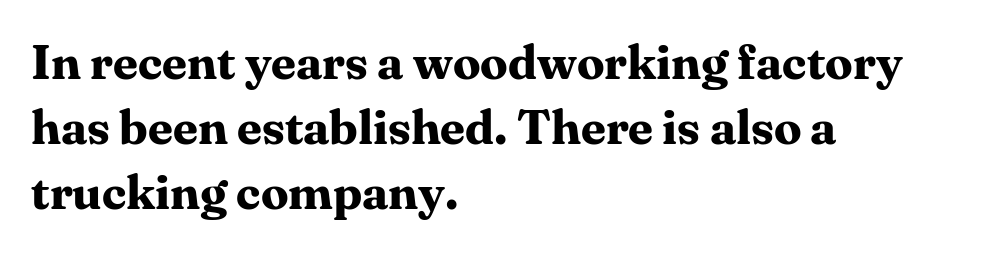
Q: Is the text bold? A: Yes.
Q: Is the text italic (slanted)? A: No, it is upright.
Q: Is the typeface a serif or a sans-serif typeface? A: Serif.
Q: Is the text underlined? A: No.
Q: How is the paragraph aligned? A: Left-aligned.
Q: Is the spacing between letters normal or unusually wide? A: Normal.
Q: Is the spacing between lines tight, normal or loose? A: Normal.
Q: Width (condensed, normal, or wide)? A: Normal.
Q: Stroke contrast? A: Medium.
Q: x-height? A: Medium.
Q: Monospaced? A: No.
